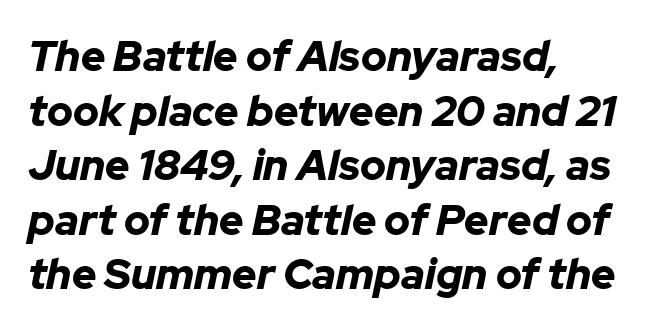
{"italic": "yes", "lean": "right", "slant_degrees": 12, "bold": "yes", "weight": "bold", "width": "normal", "stroke_contrast": "low", "x_height": "medium", "monospaced": "no", "underline": "no", "align": "left", "line_spacing": "normal", "line_spacing_ratio": 1.3, "letter_spacing": "normal", "letter_spacing_em": 0.0, "glyph_px": 42}
